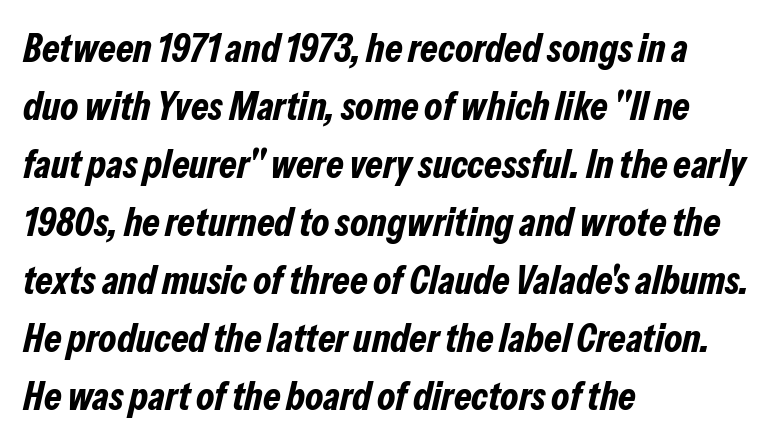
Compared with a centered layout, this one pins lines to the left instead. These lines keep a tight, regular rhythm from letter to letter. Leading: standard. A typesetter would call this proportional, since set widths differ per character.
